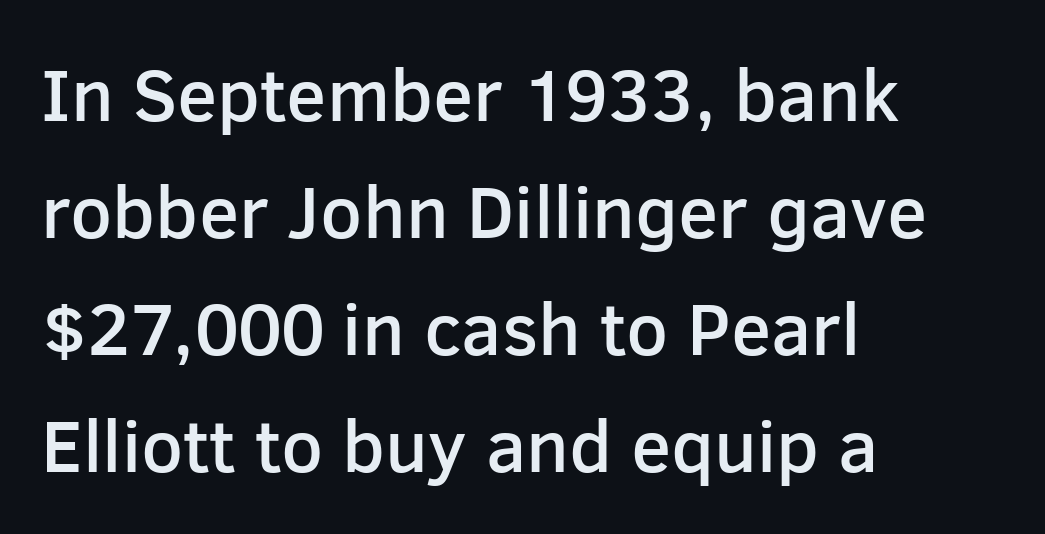
Q: Is the text bold? A: Semi-bold.
Q: Is the text italic (slanted)? A: No, it is upright.
Q: Is the typeface a serif or a sans-serif typeface? A: Sans-serif.
Q: Is the text underlined? A: No.
Q: How is the paragraph aligned? A: Left-aligned.
Q: Is the spacing between letters normal or unusually wide? A: Normal.
Q: Is the spacing between lines tight, normal or loose? A: Normal.
Q: Width (condensed, normal, or wide)? A: Normal.
Q: Stroke contrast? A: Low.
Q: x-height? A: Medium.
Q: Monospaced? A: No.
